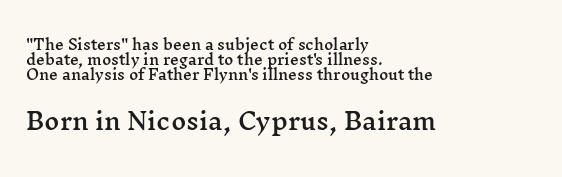
Q: Is the text italic (slanted)? A: No, it is upright.
Q: Is the text underlined? A: No.
Q: How is the paragraph aligned? A: Left-aligned.
Q: Is the spacing between letters normal or unusually wide? A: Normal.
Q: Is the spacing between lines tight, normal or loose? A: Tight.
Q: Which block of text is set in a larger size, the first (top) or the second (bottom)? A: The second (bottom) one.
